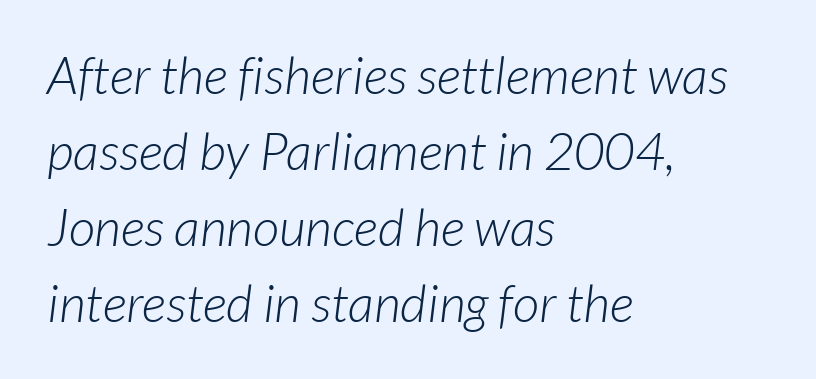
Looks like regular typesetting: each glyph gets only the width it needs. Descenders are the only things crossing below the line. These glyphs show unthickened strokes, regular width or finer. Short note: letters normally spaced. Grotesque or geometric, the face here clearly has no serifs. Leading matches the norm, producing a regular column.
